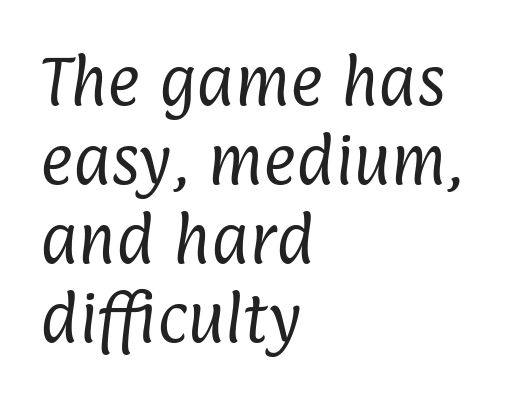
The space between consecutive lines is moderate. This sample has the flowing, uneven cadence of proportional lettering. Is this a heavy cut? Hardly; it is regular or lighter. Where is the straight margin? On the left.
